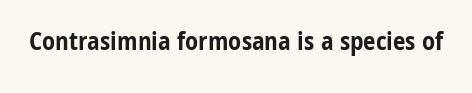
Underlining? Definitely not there. Strong, thick strokes mark this as bold type. This sample uses an upright cut, with every glyph sitting square on the baseline. A typesetter would call this zero additional tracking.
